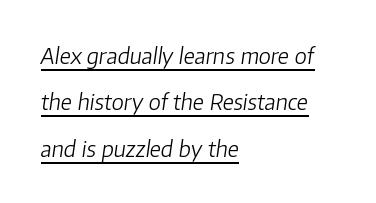
{"italic": "yes", "lean": "right", "slant_degrees": 8, "bold": "no", "underline": "yes", "align": "left", "line_spacing": "loose", "line_spacing_ratio": 2.11, "letter_spacing": "normal", "letter_spacing_em": 0.0, "glyph_px": 22}
